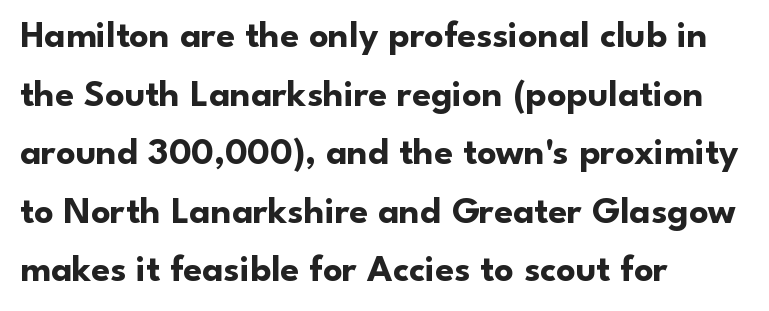
{"serif": "no", "italic": "no", "bold": "yes", "weight": "bold", "width": "normal", "stroke_contrast": "low", "x_height": "small", "monospaced": "no", "underline": "no", "align": "left", "line_spacing": "normal", "line_spacing_ratio": 1.54, "letter_spacing": "normal", "letter_spacing_em": 0.0, "glyph_px": 38}
